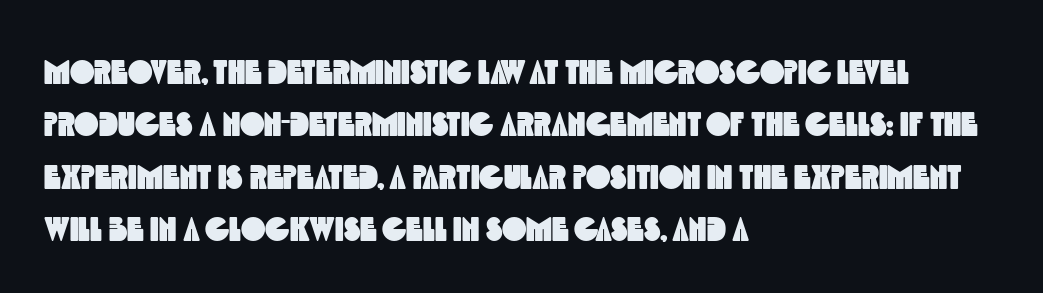
A bare baseline throughout the passage. Students, note that the glyphs here touch the page at normal intervals. Examine the stroke ends and you'll find no serifs. The face used here is proportionally spaced, like ordinary book or web type. How would I describe the line gaps? Plain and ordinary. Is the block centered? No — it sits flush against the left margin.
